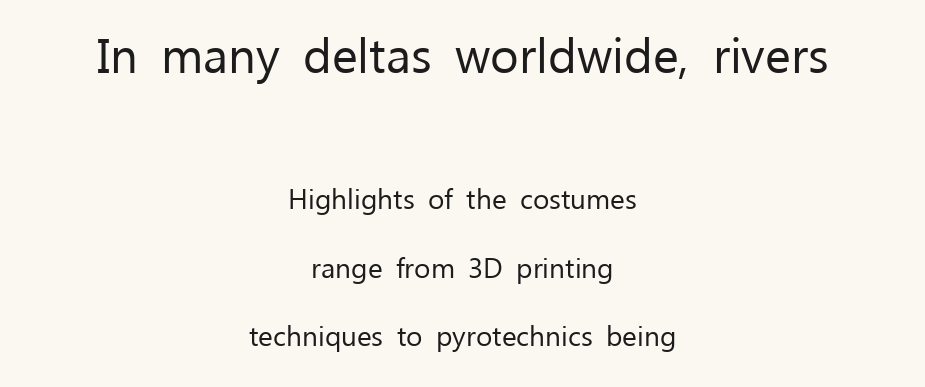
Ink coverage per letter is moderate at most. The passage shown is typed in a proportional face where columns would drift. The text was rendered using a sans face with plain stroke endings. Bare-footed words on every line.
